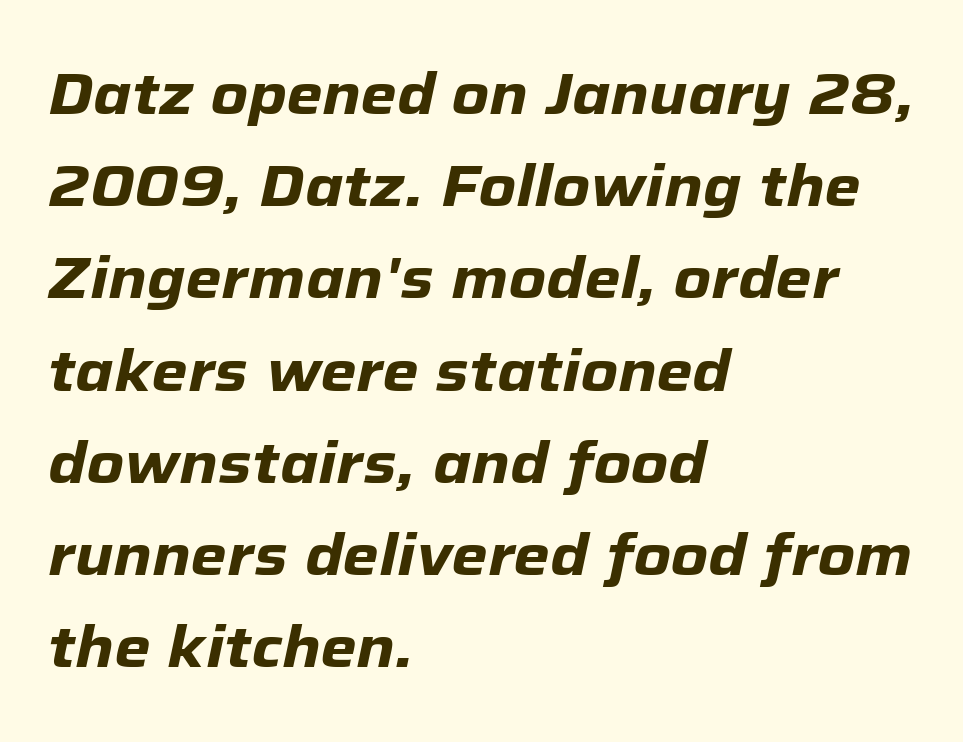
{"italic": "yes", "lean": "right", "slant_degrees": 12, "bold": "yes", "weight": "heavy", "width": "normal", "stroke_contrast": "low", "x_height": "medium", "monospaced": "no", "underline": "no", "align": "left", "line_spacing": "normal", "line_spacing_ratio": 1.59, "letter_spacing": "normal", "letter_spacing_em": 0.0, "glyph_px": 58}
